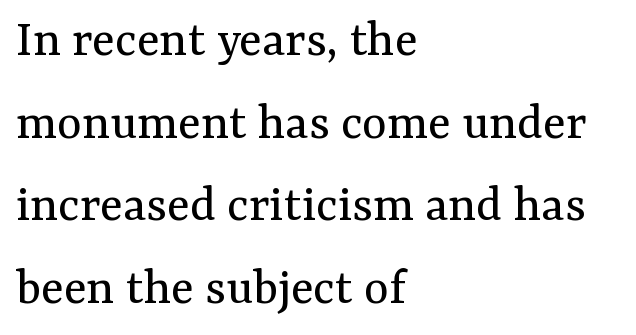
Q: Is the text bold? A: No.
Q: Is the text italic (slanted)? A: No, it is upright.
Q: Is the typeface a serif or a sans-serif typeface? A: Serif.
Q: Is the text underlined? A: No.
Q: How is the paragraph aligned? A: Left-aligned.
Q: Is the spacing between letters normal or unusually wide? A: Normal.
Q: Is the spacing between lines tight, normal or loose? A: Normal.
Q: Width (condensed, normal, or wide)? A: Normal.
Q: Stroke contrast? A: Medium.
Q: x-height? A: Medium.
Q: Monospaced? A: No.
